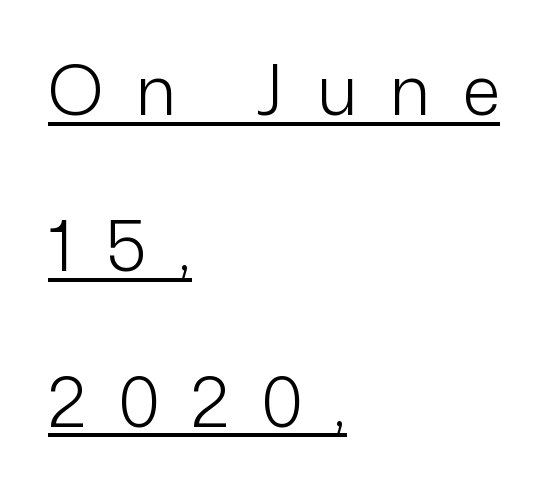
A typesetter would label this face a sans. The sample's only ornament is a line tracing under the words. Bold? No — there's no thickening of the strokes. One glance says open: line gaps are wider than usual.
